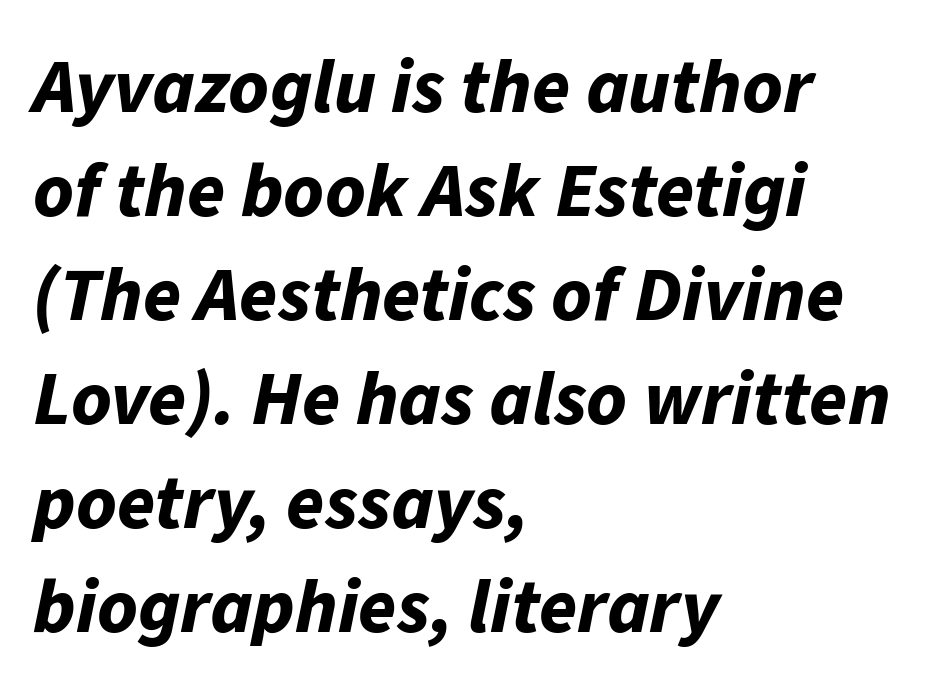
Compared with typical paragraphs, the rows here are spaced about the same. Caption: standard tracking, unaltered. Here the designer chose a conventional face with non-uniform glyph widths. When letters slant like this, we call the style italic. Caption: bold face, heavy strokes. Check the space under the baseline: it is left empty.
